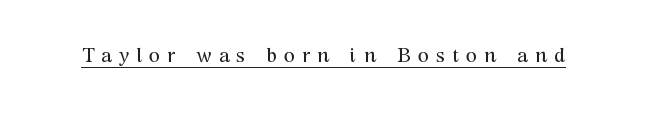
Q: Is the text bold? A: No.
Q: Is the text italic (slanted)? A: No, it is upright.
Q: Is the text underlined? A: Yes.
Q: Is the spacing between letters normal or unusually wide? A: Unusually wide.
